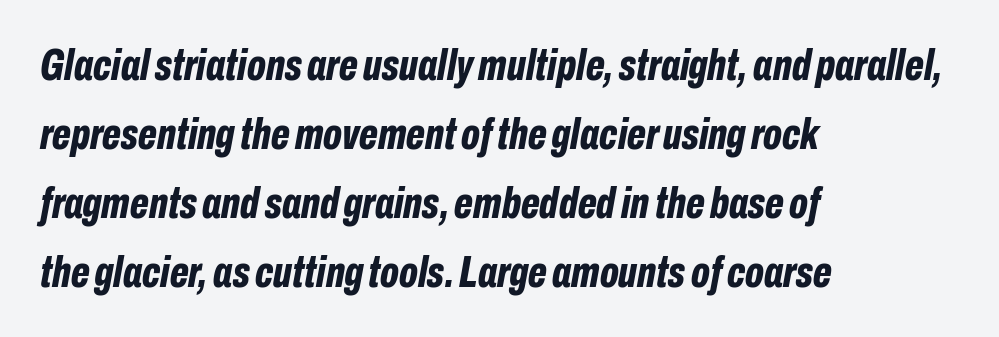
{"italic": "yes", "lean": "right", "slant_degrees": 10, "bold": "yes", "weight": "bold", "width": "condensed", "stroke_contrast": "low", "x_height": "medium", "monospaced": "no", "underline": "no", "align": "left", "line_spacing": "normal", "line_spacing_ratio": 1.53, "letter_spacing": "normal", "letter_spacing_em": 0.0, "glyph_px": 45}
